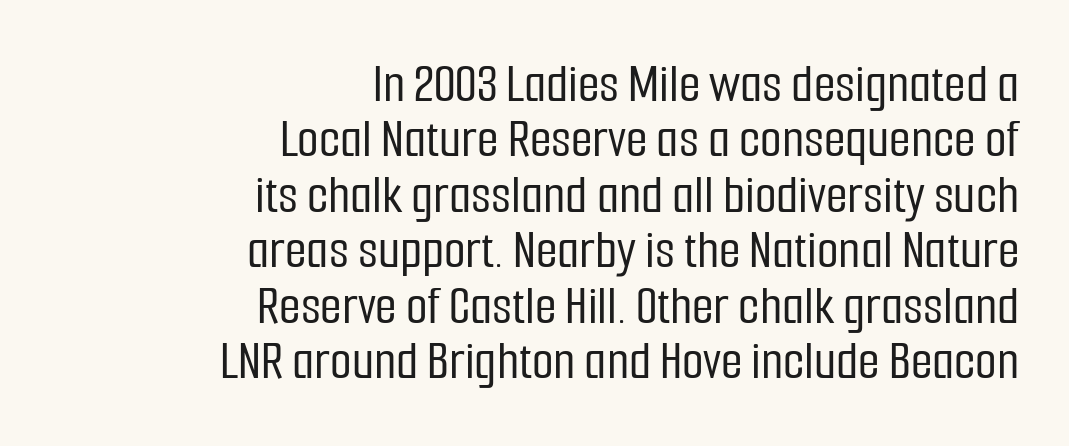
The image shows 56 px condensed sans-serif type, upright; set right-aligned, tight line spacing (0.99x), normal letter spacing, not underlined; low stroke contrast and a medium x-height.
